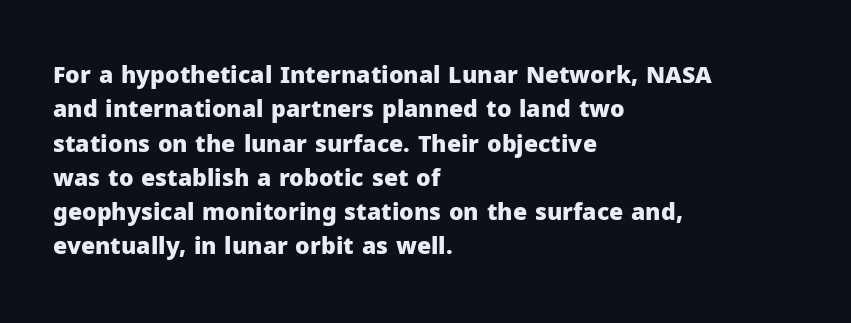
Q: Is the text bold? A: Yes.
Q: Is the text italic (slanted)? A: No, it is upright.
Q: Is the text underlined? A: No.
Q: How is the paragraph aligned? A: Left-aligned.
Q: Is the spacing between letters normal or unusually wide? A: Normal.
Q: Is the spacing between lines tight, normal or loose? A: Normal.
